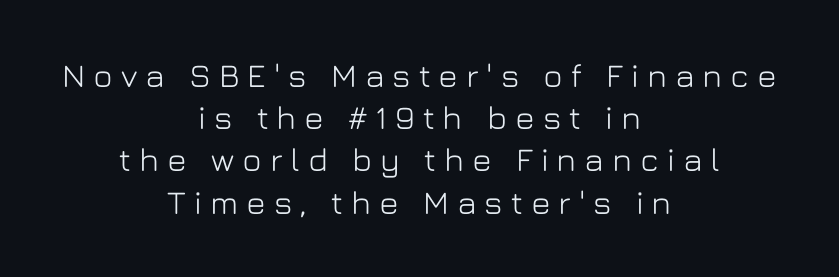
Leading: standard. Nope, no serifs anywhere on these letters. Posture: vertical. Looks like regular typesetting: each glyph gets only the width it needs. Plain, unruled lines of type.
